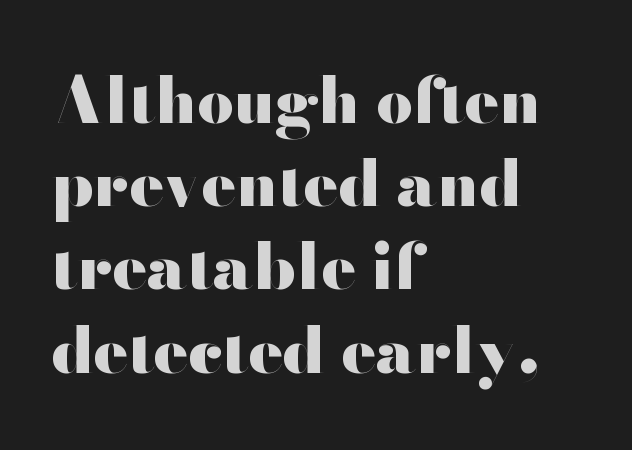
{"serif": "no", "italic": "no", "bold": "yes", "weight": "heavy", "width": "wide", "stroke_contrast": "high", "x_height": "small", "monospaced": "no", "underline": "no", "align": "left", "line_spacing": "normal", "line_spacing_ratio": 1.3, "letter_spacing": "normal", "letter_spacing_em": 0.0, "glyph_px": 64}
